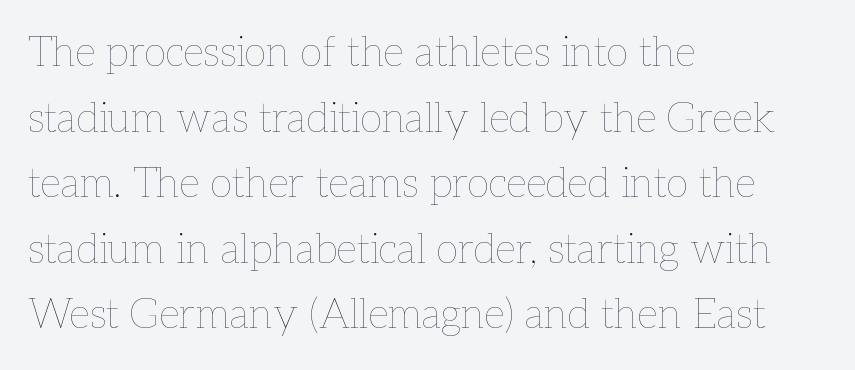
The image shows 41 px thin type, upright; set left-aligned, normal line spacing (1.6x), normal letter spacing, not underlined; low stroke contrast and a medium x-height.
